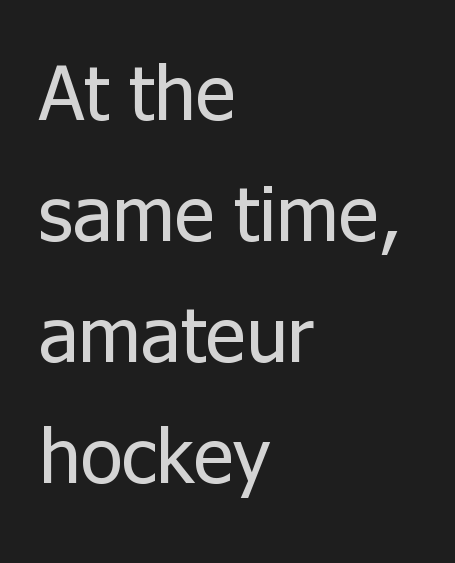
{"serif": "no", "italic": "no", "bold": "no", "weight": "regular", "width": "normal", "stroke_contrast": "low", "x_height": "medium", "monospaced": "no", "underline": "no", "align": "left", "line_spacing": "normal", "line_spacing_ratio": 1.57, "letter_spacing": "normal", "letter_spacing_em": 0.0, "glyph_px": 77}
